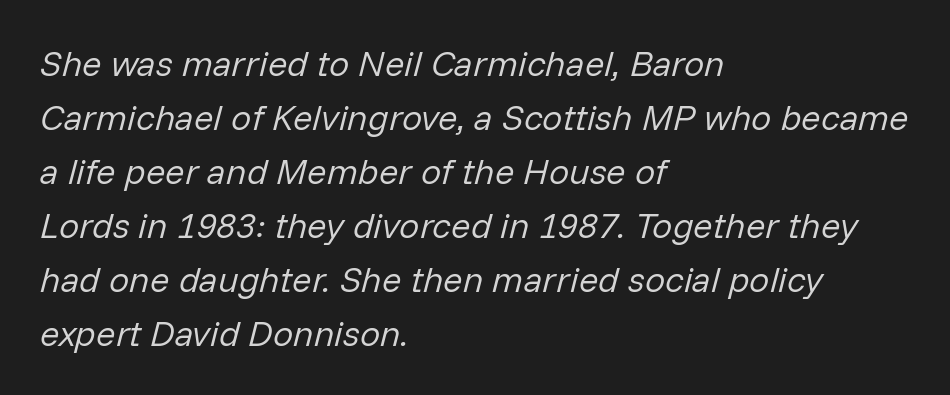
Q: Is the text bold? A: No.
Q: Is the text italic (slanted)? A: Yes, it leans right by about 14 degrees.
Q: Is the text underlined? A: No.
Q: How is the paragraph aligned? A: Left-aligned.
Q: Is the spacing between letters normal or unusually wide? A: Normal.
Q: Is the spacing between lines tight, normal or loose? A: Normal.
Q: Width (condensed, normal, or wide)? A: Normal.
Q: Stroke contrast? A: Low.
Q: x-height? A: Medium.
Q: Monospaced? A: No.
